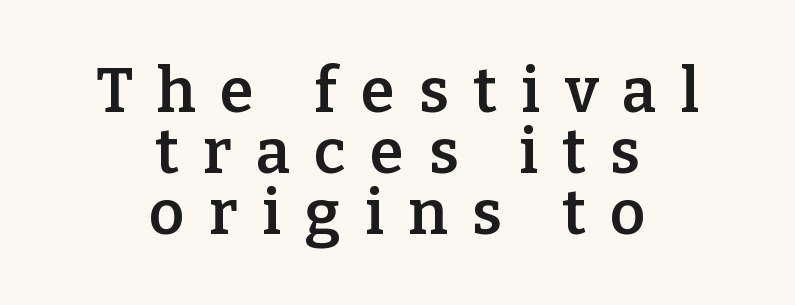
The glyphs have the mass of a demibold cut, below bold. Do the letters lean? They stand straight. The rendering uses a small line-height, squeezing the rows. Horizontally, the lines are justified to the midpoint only.
